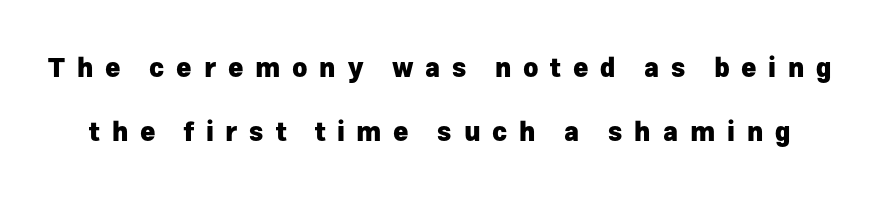
The tracking jumps out immediately: characters are airy and widely separated. The area under the type is left untouched. Honestly, the rows look like they've been pulled way apart. These lines carry a lot of weight — the face is fully bold. The letters stand upright; this is a roman face.
